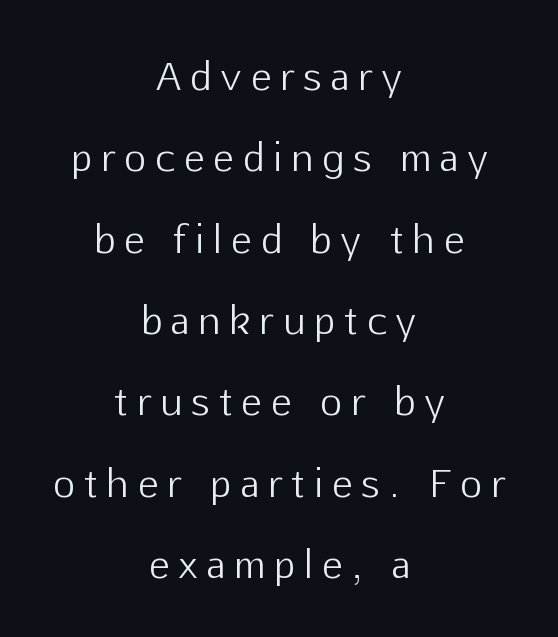
Q: Is the text bold? A: No.
Q: Is the text italic (slanted)? A: No, it is upright.
Q: Is the typeface a serif or a sans-serif typeface? A: Sans-serif.
Q: Is the text underlined? A: No.
Q: How is the paragraph aligned? A: Centered.
Q: Is the spacing between letters normal or unusually wide? A: Unusually wide.
Q: Is the spacing between lines tight, normal or loose? A: Loose.
Q: Width (condensed, normal, or wide)? A: Normal.
Q: Stroke contrast? A: Low.
Q: x-height? A: Medium.
Q: Monospaced? A: No.
